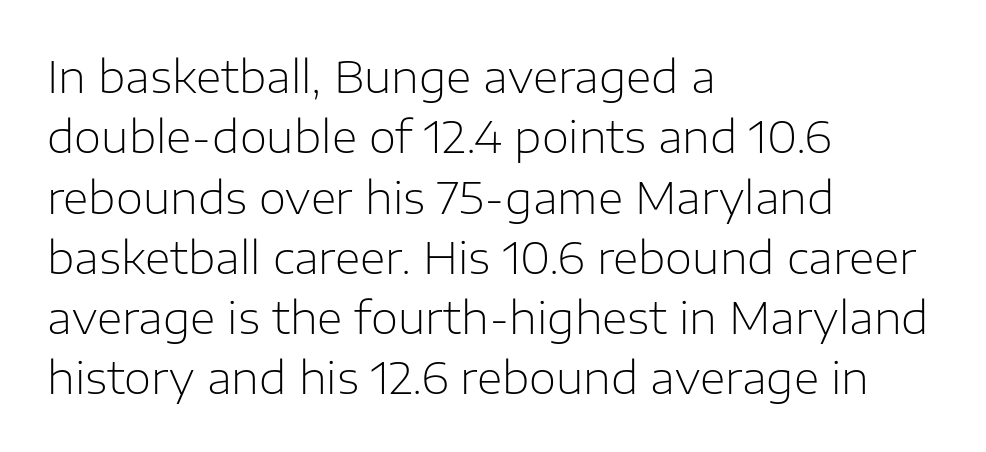
Q: Is the text bold? A: No.
Q: Is the text italic (slanted)? A: No, it is upright.
Q: Is the typeface a serif or a sans-serif typeface? A: Sans-serif.
Q: Is the text underlined? A: No.
Q: How is the paragraph aligned? A: Left-aligned.
Q: Is the spacing between letters normal or unusually wide? A: Normal.
Q: Is the spacing between lines tight, normal or loose? A: Normal.
Q: Width (condensed, normal, or wide)? A: Normal.
Q: Stroke contrast? A: Low.
Q: x-height? A: Medium.
Q: Monospaced? A: No.
